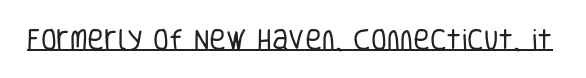
The image shows 23 px text type, upright; set normal letter spacing, underlined.
